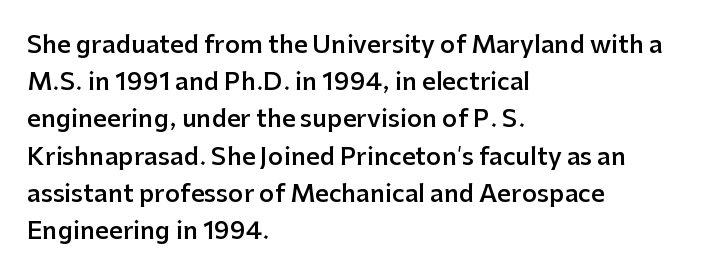
If you measured baseline to baseline, you'd find a middling distance. Summary of weight: moderately heavy, a semibold. Horizontal alignment here is leftward, the default for most running prose. Beneath every word, the page is bare.
